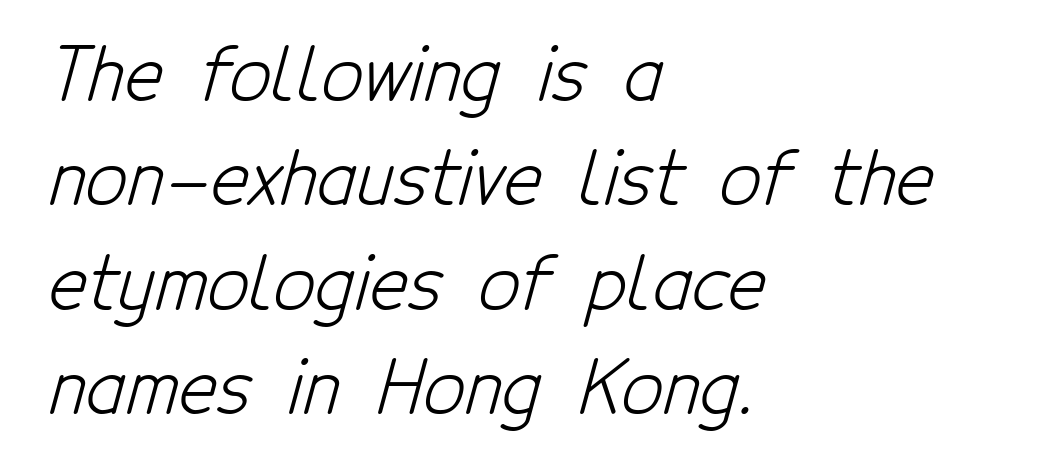
Q: Is the text bold? A: No.
Q: Is the typeface a serif or a sans-serif typeface? A: Sans-serif.
Q: Is the text underlined? A: No.
Q: How is the paragraph aligned? A: Left-aligned.
Q: Is the spacing between letters normal or unusually wide? A: Normal.
Q: Is the spacing between lines tight, normal or loose? A: Normal.
Q: Width (condensed, normal, or wide)? A: Condensed.
Q: Stroke contrast? A: Low.
Q: x-height? A: Medium.
Q: Monospaced? A: No.
